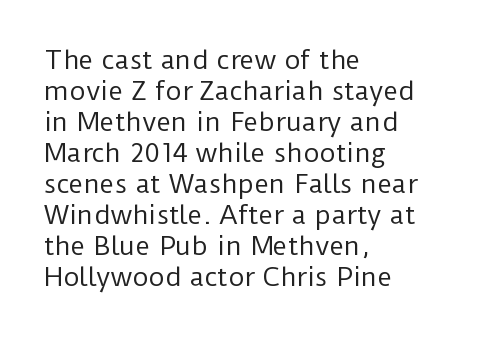
A light-to-regular cut is what we see here. Clear beneath every line of the passage. Vertical strokes here are truly vertical. The passage shown has conventional tracking throughout. Leftover space on each line is placed entirely after the last word.
